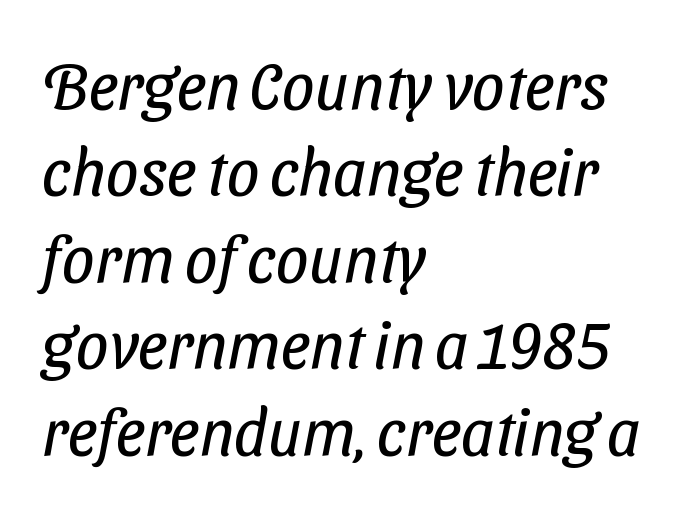
{"serif": "no", "bold": "no", "weight": "regular", "width": "condensed", "stroke_contrast": "low", "x_height": "medium", "monospaced": "no", "underline": "no", "align": "left", "line_spacing": "normal", "line_spacing_ratio": 1.33, "letter_spacing": "normal", "letter_spacing_em": 0.0, "glyph_px": 65}
